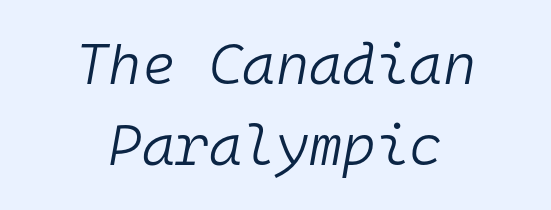
Students, observe: this is what conventionally led text looks like. Compared with a typical body face, this is equally light or lighter still. Honestly, there is no underline to notice here at all. The face used here is monospaced, like something from a code editor. One-word summary of the alignment: center.
